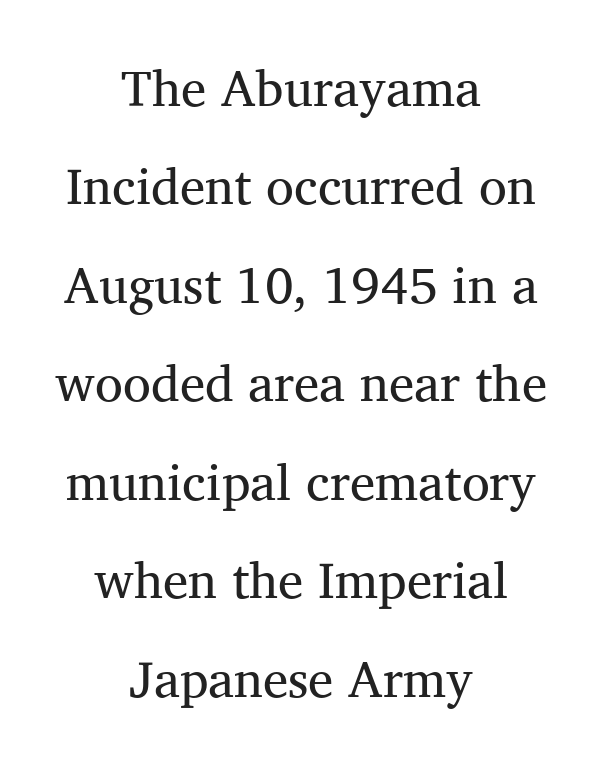
The image shows 51 px regular-weight serif type, upright; set centered, loose line spacing (1.93x), normal letter spacing, not underlined; medium stroke contrast and a medium x-height.
